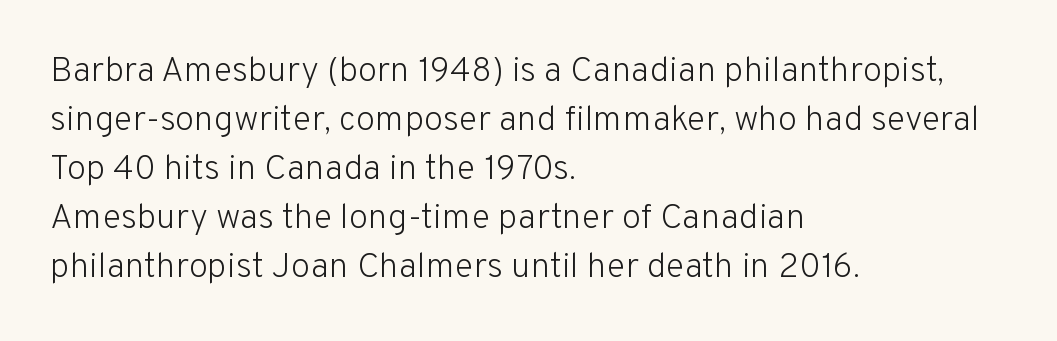
The image shows 35 px light sans-serif type, upright; set left-aligned, normal line spacing (1.4x), normal letter spacing, not underlined; low stroke contrast and a medium x-height.
